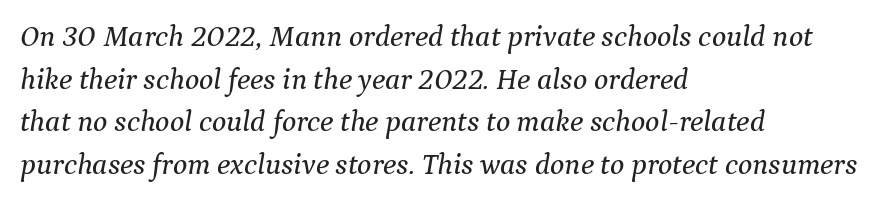
Unlike a clean sans, this face finishes its strokes with serifs. Typeset ragged right — the left edge is the straight one. Descenders hang freely into open space. Caption: standard tracking, unaltered. This is oblique type, the kind used for emphasis or titles.
